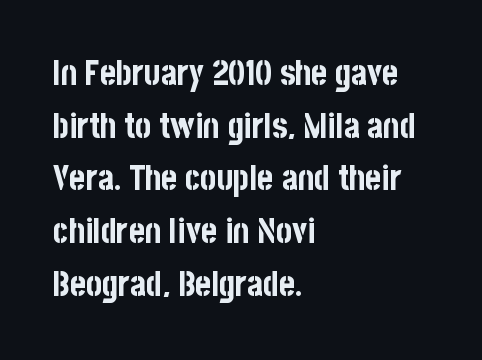
Q: Is the text bold? A: Yes.
Q: Is the text italic (slanted)? A: No, it is upright.
Q: Is the typeface a serif or a sans-serif typeface? A: Sans-serif.
Q: Is the text underlined? A: No.
Q: How is the paragraph aligned? A: Left-aligned.
Q: Is the spacing between letters normal or unusually wide? A: Normal.
Q: Is the spacing between lines tight, normal or loose? A: Normal.
Q: Width (condensed, normal, or wide)? A: Condensed.
Q: Stroke contrast? A: Low.
Q: x-height? A: Large.
Q: Monospaced? A: No.
